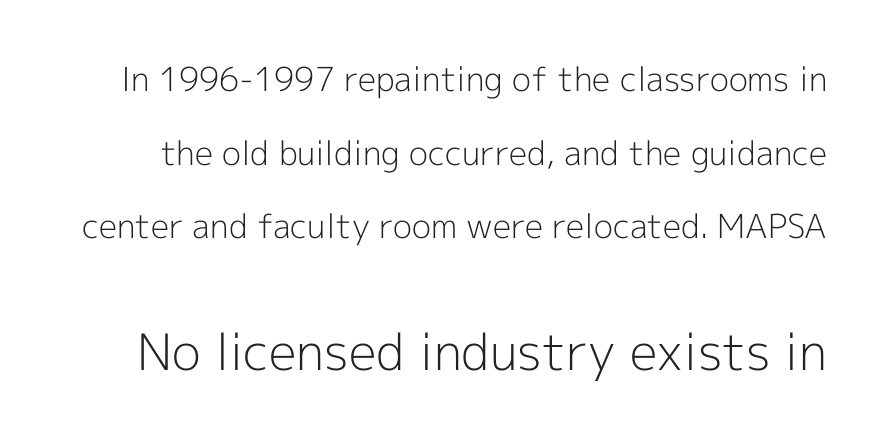
Between one letter and the next there's only the usual sliver of space. If you measured baseline to baseline, you'd find a long distance. The passage shown is typed in a proportional face where columns would drift. Bare-footed words on every line.
